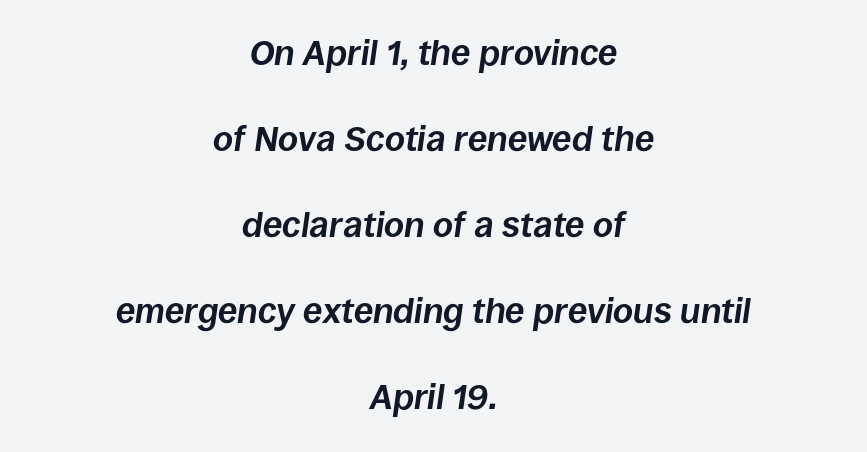
The image shows 35 px bold type, italic (leaning right); set centered, loose line spacing (2.46x), normal letter spacing, not underlined; low stroke contrast and a large x-height.
